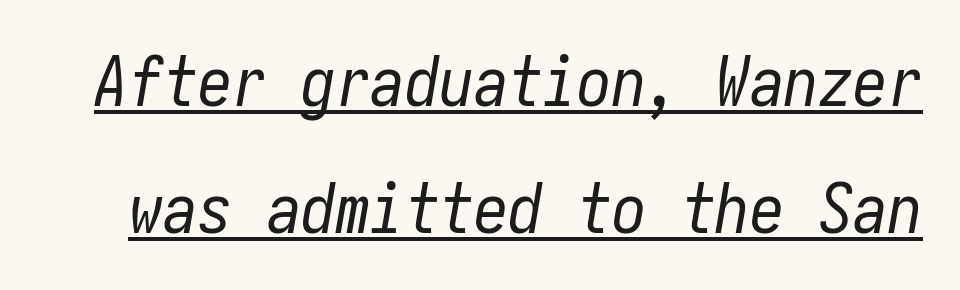
A quiet, ordinary-to-light weight characterises the typeface. This sample uses plain, unmodified letter spacing. The letters are slanted; this is an italic face. Each line of the rendering has a horizontal stroke beneath the glyphs.
